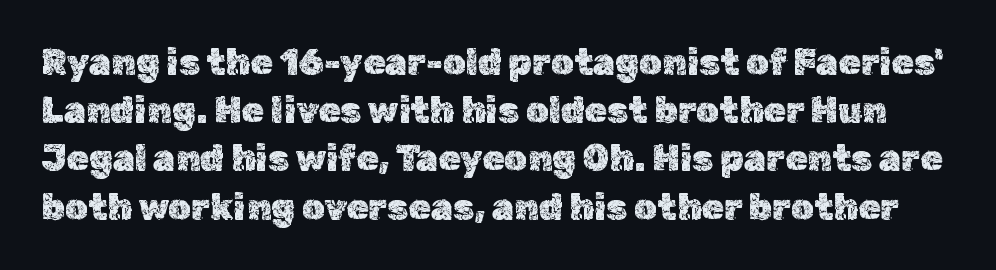
Has an underline been added? It has not. A typesetter would call this proportional, since set widths differ per character. Quick note: not italic, upright. Tracking here is standard; glyphs follow each other at the usual distance.
